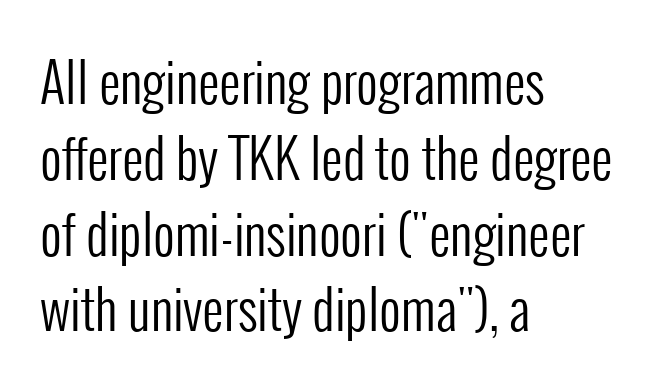
Q: Is the text bold? A: No.
Q: Is the text italic (slanted)? A: No, it is upright.
Q: Is the typeface a serif or a sans-serif typeface? A: Sans-serif.
Q: Is the text underlined? A: No.
Q: How is the paragraph aligned? A: Left-aligned.
Q: Is the spacing between letters normal or unusually wide? A: Normal.
Q: Is the spacing between lines tight, normal or loose? A: Normal.
Q: Width (condensed, normal, or wide)? A: Condensed.
Q: Stroke contrast? A: Low.
Q: x-height? A: Medium.
Q: Monospaced? A: No.
